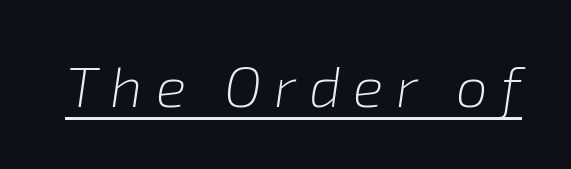
{"italic": "yes", "lean": "right", "slant_degrees": 8, "bold": "no", "weight": "light", "width": "normal", "stroke_contrast": "low", "x_height": "medium", "monospaced": "no", "underline": "yes", "letter_spacing": "wide", "letter_spacing_em": 0.22, "glyph_px": 57}
